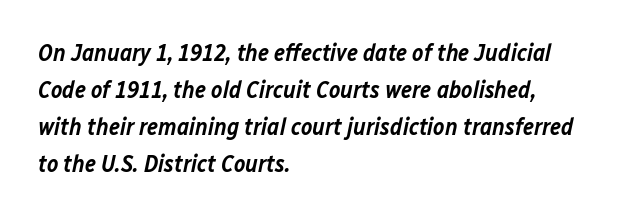
{"italic": "yes", "lean": "right", "slant_degrees": 12, "bold": "semi", "underline": "no", "align": "left", "line_spacing": "normal", "line_spacing_ratio": 1.54, "letter_spacing": "normal", "letter_spacing_em": 0.0, "glyph_px": 24}
